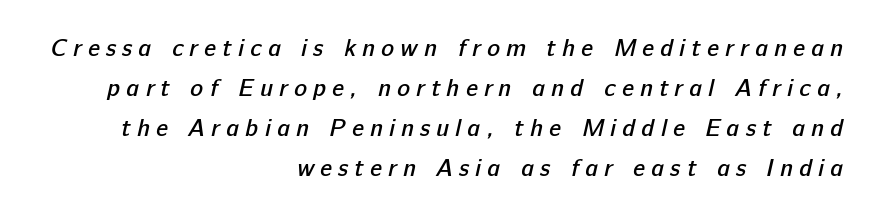
Q: Is the text bold? A: Semi-bold.
Q: Is the text underlined? A: No.
Q: How is the paragraph aligned? A: Right-aligned.
Q: Is the spacing between letters normal or unusually wide? A: Unusually wide.
Q: Is the spacing between lines tight, normal or loose? A: Normal.
